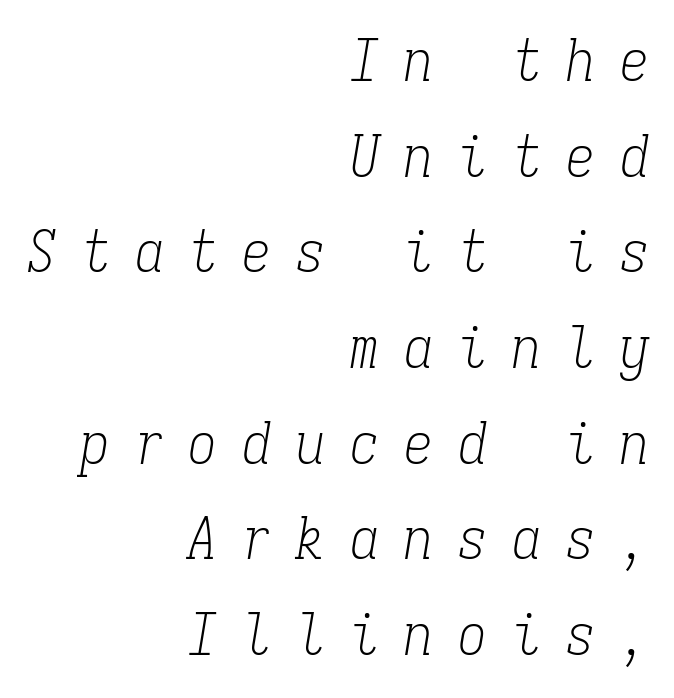
Q: Is the text bold? A: No.
Q: Is the text italic (slanted)? A: Yes, it leans right by about 9 degrees.
Q: Is the typeface a serif or a sans-serif typeface? A: Serif.
Q: Is the text underlined? A: No.
Q: How is the paragraph aligned? A: Right-aligned.
Q: Is the spacing between letters normal or unusually wide? A: Unusually wide.
Q: Is the spacing between lines tight, normal or loose? A: Normal.
Q: Width (condensed, normal, or wide)? A: Condensed.
Q: Stroke contrast? A: Low.
Q: x-height? A: Medium.
Q: Monospaced? A: Yes.
